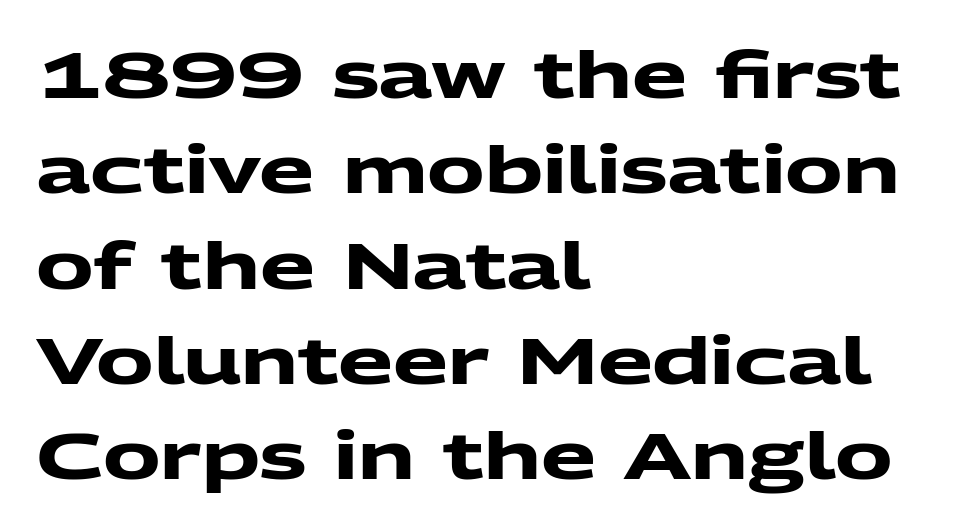
Q: Is the text bold? A: Yes.
Q: Is the typeface a serif or a sans-serif typeface? A: Sans-serif.
Q: Is the text underlined? A: No.
Q: How is the paragraph aligned? A: Left-aligned.
Q: Is the spacing between letters normal or unusually wide? A: Normal.
Q: Is the spacing between lines tight, normal or loose? A: Normal.
Q: Width (condensed, normal, or wide)? A: Wide.
Q: Stroke contrast? A: Medium.
Q: x-height? A: Medium.
Q: Monospaced? A: No.
